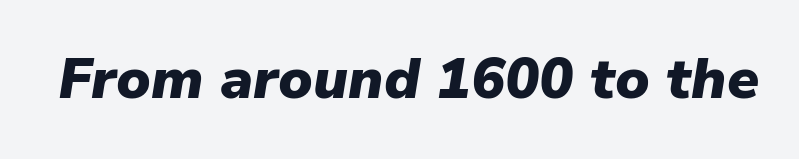
Q: Is the text bold? A: Yes.
Q: Is the text italic (slanted)? A: Yes, it leans right by about 9 degrees.
Q: Is the text underlined? A: No.
Q: Is the spacing between letters normal or unusually wide? A: Normal.
Q: Width (condensed, normal, or wide)? A: Normal.
Q: Stroke contrast? A: Low.
Q: x-height? A: Medium.
Q: Monospaced? A: No.
